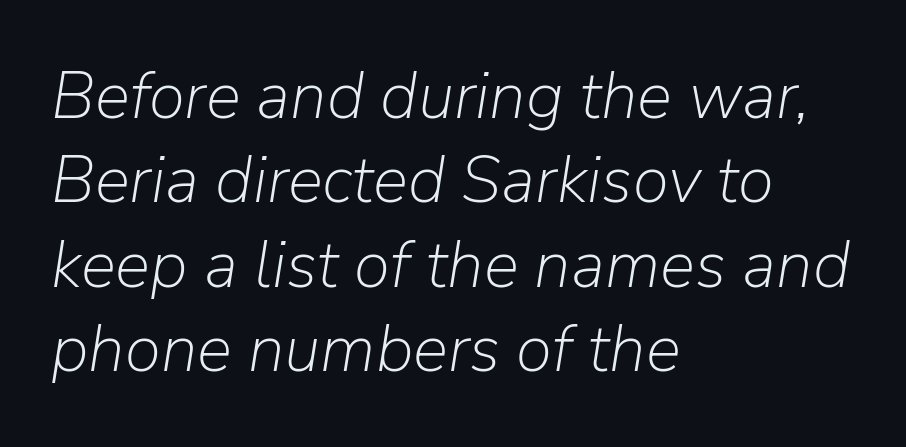
The image shows 66 px light type, italic (leaning right); set left-aligned, normal line spacing (1.28x), normal letter spacing, not underlined; low stroke contrast and a medium x-height.
